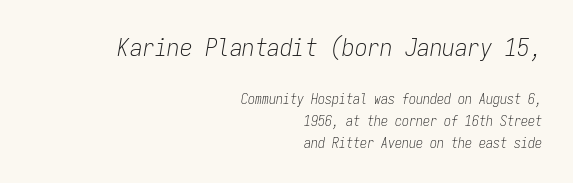
Q: Is the text bold? A: No.
Q: Is the text italic (slanted)? A: Yes, it leans right by about 9 degrees.
Q: Is the text underlined? A: No.
Q: How is the paragraph aligned? A: Right-aligned.
Q: Is the spacing between letters normal or unusually wide? A: Normal.
Q: Is the spacing between lines tight, normal or loose? A: Normal.
Q: Which block of text is set in a larger size, the first (top) or the second (bottom)? A: The first (top) one.
